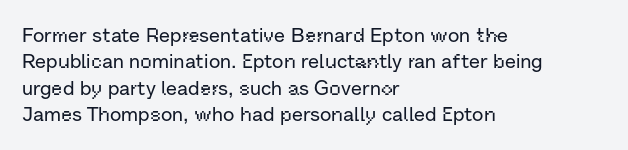
Default kerning and tracking; the words read as compact shapes. Evenly set lines give the paragraph a standard silhouette. In CSS terms this would be text-align: left. A bare baseline throughout the passage. Every character sits straight up, as roman type does.
